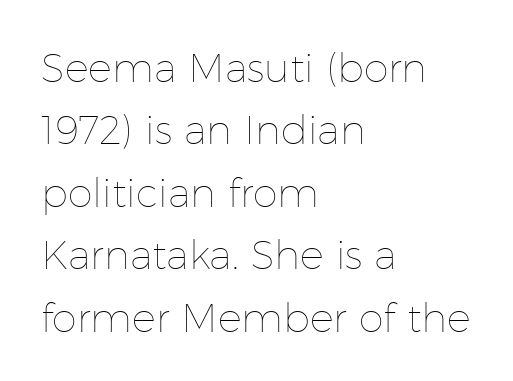
{"italic": "no", "bold": "no", "weight": "thin", "width": "normal", "stroke_contrast": "low", "x_height": "medium", "monospaced": "no", "underline": "no", "align": "left", "line_spacing": "normal", "line_spacing_ratio": 1.56, "letter_spacing": "normal", "letter_spacing_em": 0.0, "glyph_px": 40}
